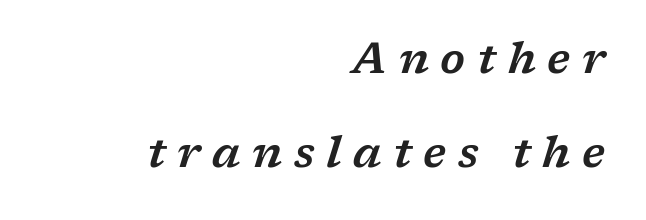
Is this a fixed-width face? No — the glyphs have proportional, varying widths. Examine the stroke ends and you'll spot serifs. One glance says open: line gaps are wider than usual. The passage shown is not underscored anywhere.
